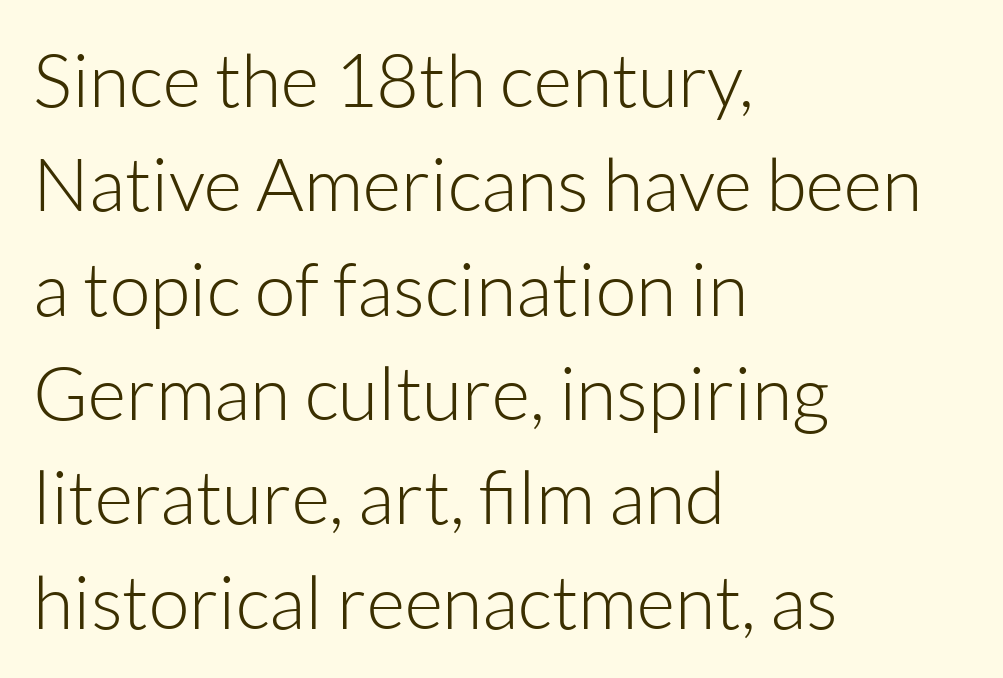
Q: Is the text bold? A: No.
Q: Is the text italic (slanted)? A: No, it is upright.
Q: Is the typeface a serif or a sans-serif typeface? A: Sans-serif.
Q: Is the text underlined? A: No.
Q: How is the paragraph aligned? A: Left-aligned.
Q: Is the spacing between letters normal or unusually wide? A: Normal.
Q: Is the spacing between lines tight, normal or loose? A: Normal.
Q: Width (condensed, normal, or wide)? A: Normal.
Q: Stroke contrast? A: Low.
Q: x-height? A: Medium.
Q: Monospaced? A: No.
